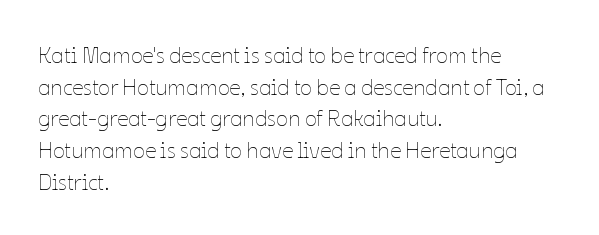
{"italic": "no", "bold": "no", "underline": "no", "align": "left", "line_spacing": "normal", "line_spacing_ratio": 1.44, "letter_spacing": "normal", "letter_spacing_em": 0.0, "glyph_px": 22}
